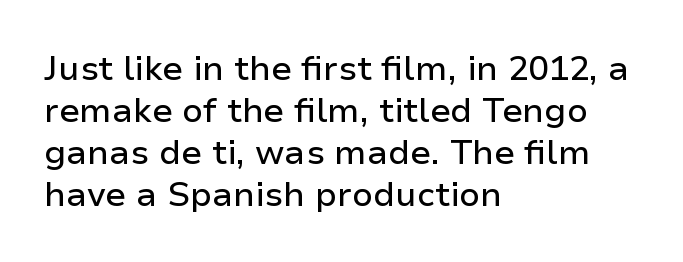
{"serif": "no", "italic": "no", "width": "normal", "stroke_contrast": "low", "x_height": "medium", "monospaced": "no", "underline": "no", "align": "left", "line_spacing_ratio": 1.24, "letter_spacing": "normal", "letter_spacing_em": 0.0, "glyph_px": 34}
